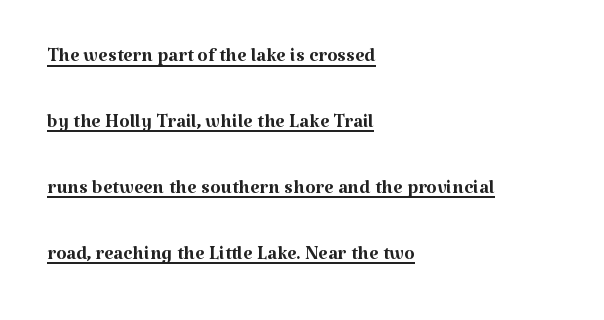
The image shows 27 px text type, upright; set left-aligned, loose line spacing (2.44x), normal letter spacing, underlined.
